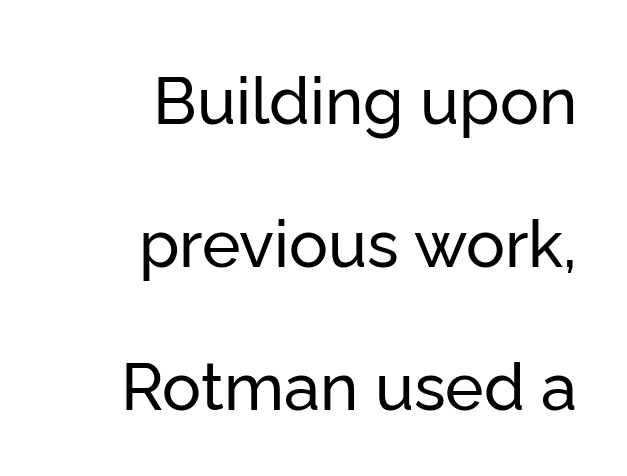
The image shows 65 px sans-serif type, upright; set right-aligned, loose line spacing (2.2x), normal letter spacing, not underlined; low stroke contrast and a medium x-height.
